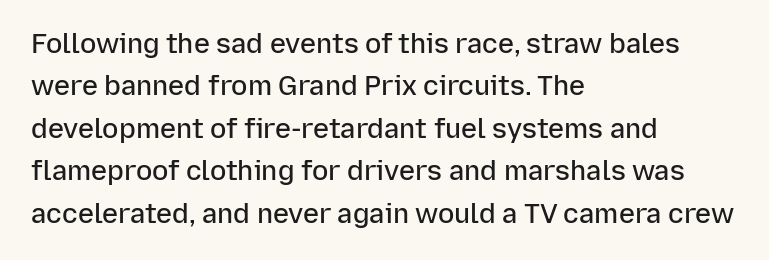
Q: Is the text bold? A: Semi-bold.
Q: Is the text italic (slanted)? A: No, it is upright.
Q: Is the text underlined? A: No.
Q: How is the paragraph aligned? A: Left-aligned.
Q: Is the spacing between letters normal or unusually wide? A: Normal.
Q: Is the spacing between lines tight, normal or loose? A: Normal.
